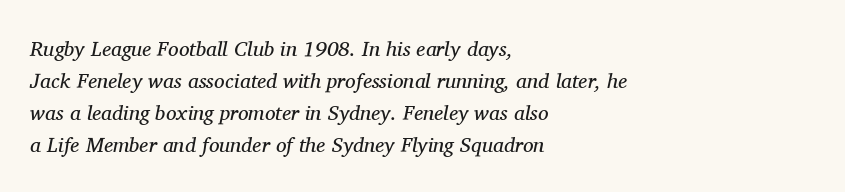
Counters stay open thanks to moderate or lighter strokes. Caption: multi-line text, flush left, ragged right. Rendered with sloped, italic letterforms. Letter spacing: default. Vertical spacing — default. Clear beneath every line of the passage.
